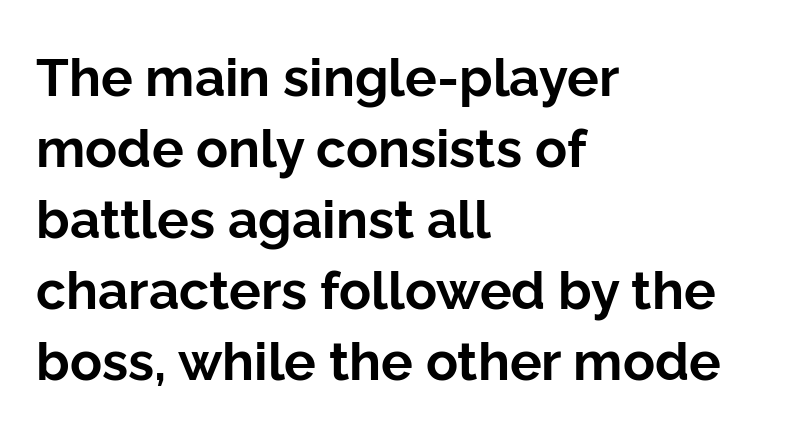
Horizontal alignment here is leftward, the default for most running prose. Every stem runs plumb, perpendicular to the baseline. As a designer I'd log this as weight 700, bold. Unlike a traditional serif, this face leaves its strokes unadorned. Proportional: the letters do not fall into vertical columns.
